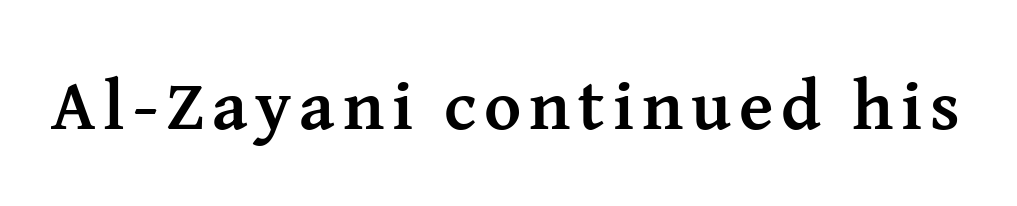
Descender tails drop into unmarked territory. The letters stand straight up with perfectly vertical stems. Look at the bottom of the vertical strokes: they flare into serifs here. Spacing verdict: proportional, widths tailored to each character. The strokes are fattened all the way to bold.
